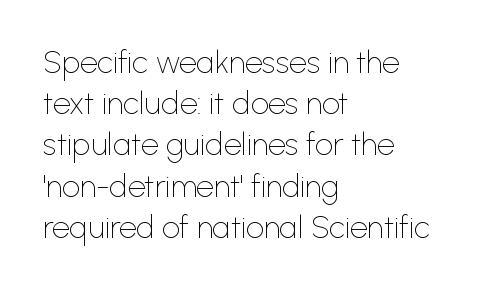
Q: Is the text bold? A: No.
Q: Is the text italic (slanted)? A: No, it is upright.
Q: Is the typeface a serif or a sans-serif typeface? A: Sans-serif.
Q: Is the text underlined? A: No.
Q: How is the paragraph aligned? A: Left-aligned.
Q: Is the spacing between letters normal or unusually wide? A: Normal.
Q: Is the spacing between lines tight, normal or loose? A: Normal.
Q: Width (condensed, normal, or wide)? A: Normal.
Q: Stroke contrast? A: Low.
Q: x-height? A: Medium.
Q: Monospaced? A: No.
